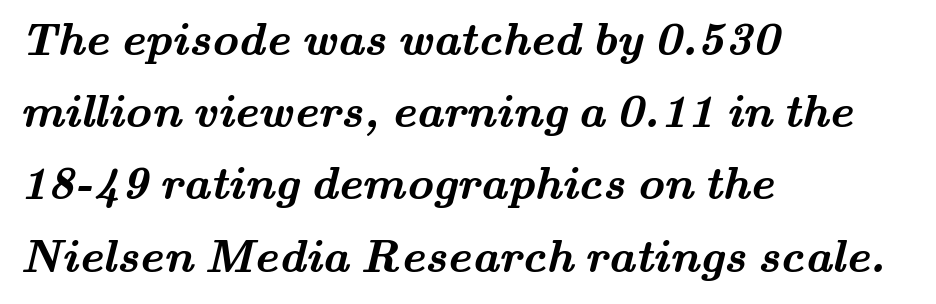
The image shows 46 px semibold, wide serif type; set left-aligned, normal line spacing (1.57x), normal letter spacing, not underlined; medium stroke contrast and a small x-height.
